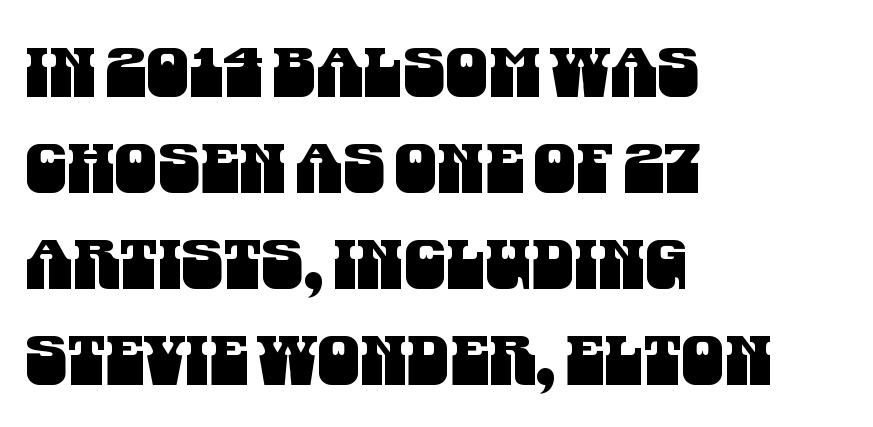
Q: Is the typeface a serif or a sans-serif typeface? A: Sans-serif.
Q: Is the text underlined? A: No.
Q: How is the paragraph aligned? A: Left-aligned.
Q: Is the spacing between letters normal or unusually wide? A: Normal.
Q: Is the spacing between lines tight, normal or loose? A: Normal.
Q: Width (condensed, normal, or wide)? A: Condensed.
Q: Stroke contrast? A: Medium.
Q: x-height? A: Large.
Q: Monospaced? A: No.
